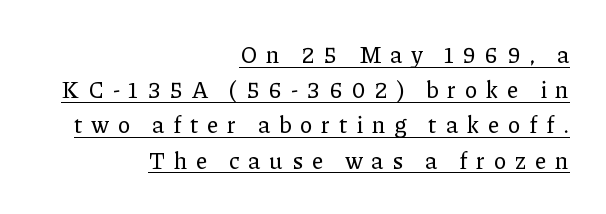
Q: Is the text italic (slanted)? A: No, it is upright.
Q: Is the text underlined? A: Yes.
Q: How is the paragraph aligned? A: Right-aligned.
Q: Is the spacing between letters normal or unusually wide? A: Unusually wide.
Q: Is the spacing between lines tight, normal or loose? A: Normal.
